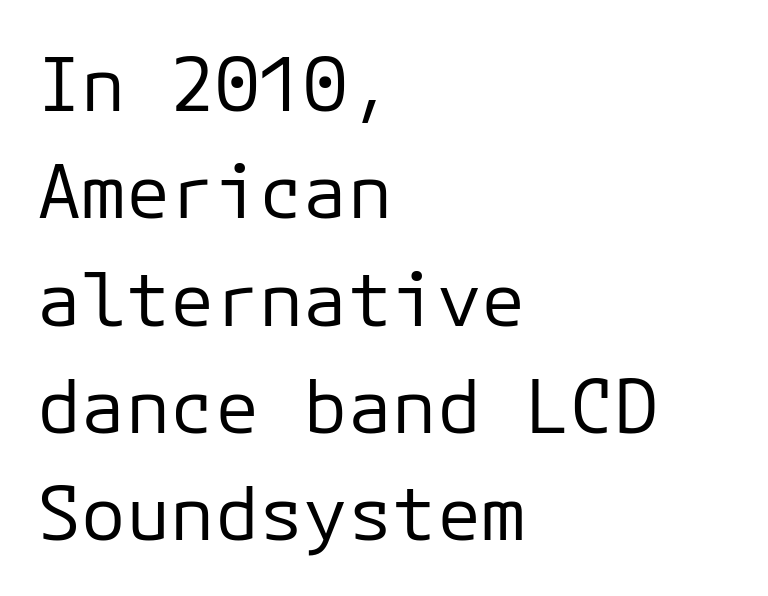
Q: Is the text bold? A: No.
Q: Is the text italic (slanted)? A: No, it is upright.
Q: Is the typeface a serif or a sans-serif typeface? A: Sans-serif.
Q: Is the text underlined? A: No.
Q: How is the paragraph aligned? A: Left-aligned.
Q: Is the spacing between letters normal or unusually wide? A: Normal.
Q: Is the spacing between lines tight, normal or loose? A: Normal.
Q: Width (condensed, normal, or wide)? A: Normal.
Q: Stroke contrast? A: Low.
Q: x-height? A: Medium.
Q: Monospaced? A: Yes.
